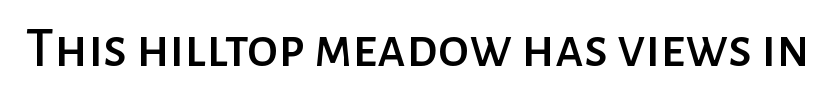
The image shows 56 px sans-serif type, upright; set normal letter spacing, not underlined; low stroke contrast and a medium x-height.
